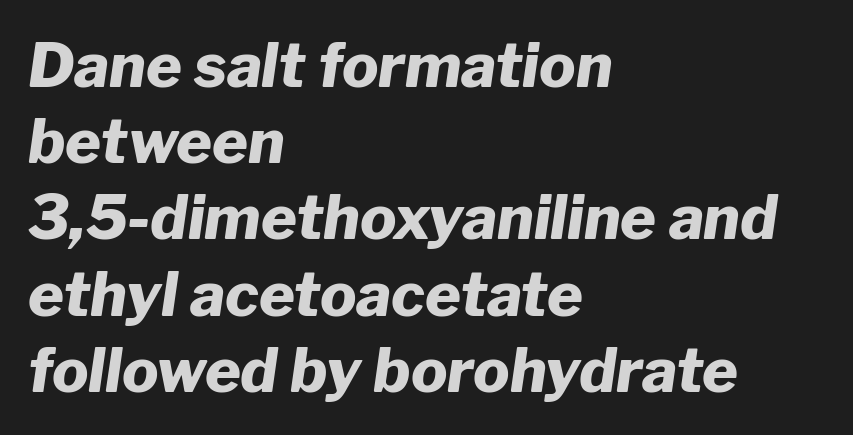
A typesetter would call this proportional, since set widths differ per character. Letter spacing: default. Plain, unruled lines of type. There's an unmistakable incline to the writing here. In CSS terms this would be text-align: left.
